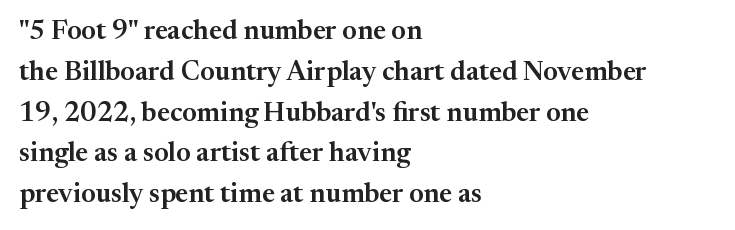
Q: Is the text italic (slanted)? A: No, it is upright.
Q: Is the text underlined? A: No.
Q: How is the paragraph aligned? A: Left-aligned.
Q: Is the spacing between letters normal or unusually wide? A: Normal.
Q: Is the spacing between lines tight, normal or loose? A: Normal.
